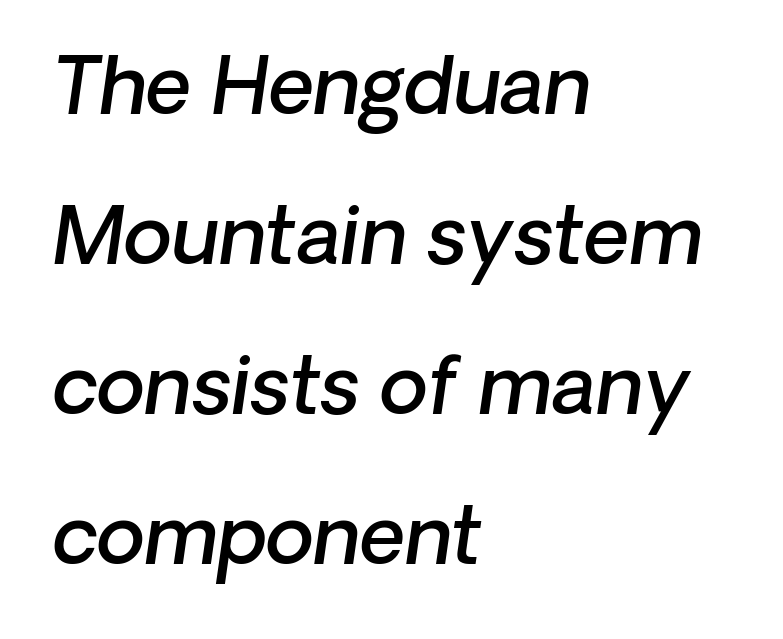
Q: Is the text bold? A: Semi-bold.
Q: Is the typeface a serif or a sans-serif typeface? A: Sans-serif.
Q: Is the text underlined? A: No.
Q: How is the paragraph aligned? A: Left-aligned.
Q: Is the spacing between letters normal or unusually wide? A: Normal.
Q: Is the spacing between lines tight, normal or loose? A: Loose.
Q: Width (condensed, normal, or wide)? A: Normal.
Q: Stroke contrast? A: Low.
Q: x-height? A: Medium.
Q: Monospaced? A: No.
